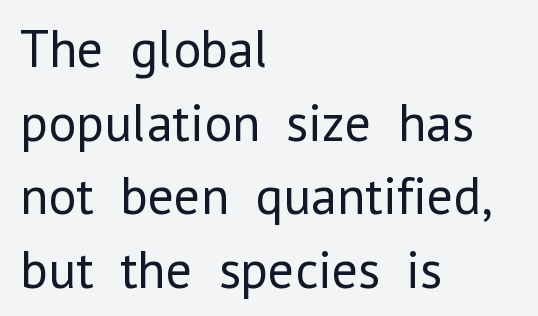
The image shows 53 px regular-weight sans-serif type, upright; set left-aligned, normal line spacing (1.39x), normal letter spacing, not underlined; low stroke contrast and a medium x-height.
